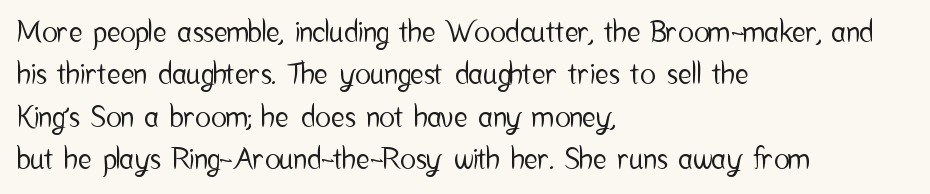
The image shows 29 px condensed sans-serif type, upright; set left-aligned, normal line spacing (1.46x), normal letter spacing, not underlined; low stroke contrast and a medium x-height.
